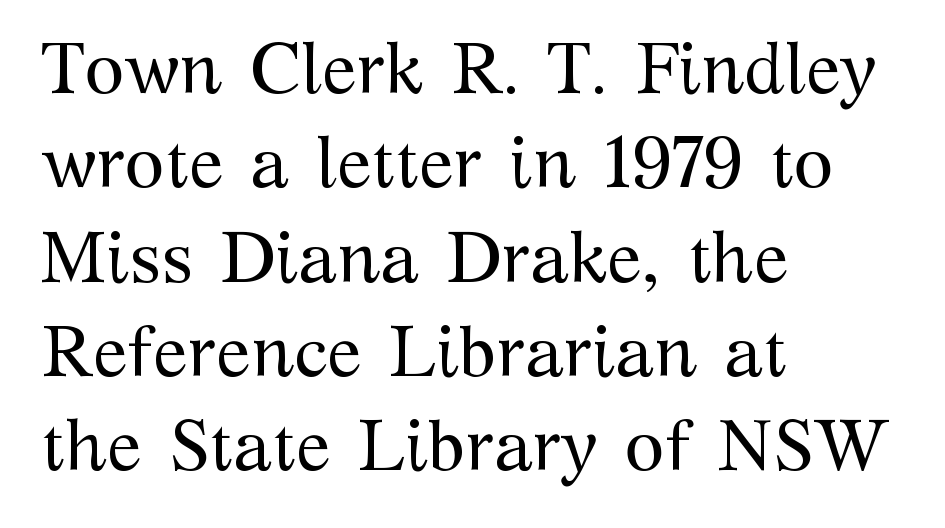
Q: Is the text bold? A: No.
Q: Is the text italic (slanted)? A: No, it is upright.
Q: Is the typeface a serif or a sans-serif typeface? A: Serif.
Q: Is the text underlined? A: No.
Q: How is the paragraph aligned? A: Left-aligned.
Q: Is the spacing between letters normal or unusually wide? A: Normal.
Q: Is the spacing between lines tight, normal or loose? A: Normal.
Q: Width (condensed, normal, or wide)? A: Normal.
Q: Stroke contrast? A: Medium.
Q: x-height? A: Medium.
Q: Monospaced? A: No.
